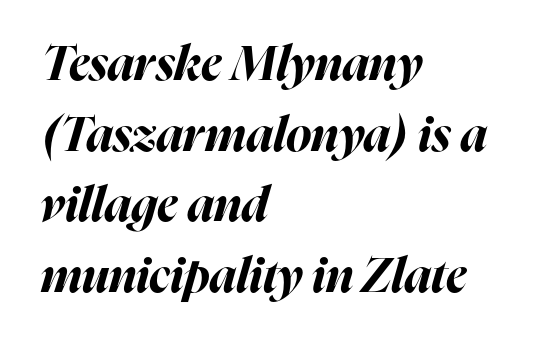
{"italic": "yes", "lean": "right", "slant_degrees": 16, "bold": "yes", "weight": "bold", "width": "normal", "stroke_contrast": "high", "x_height": "medium", "monospaced": "no", "underline": "no", "align": "left", "line_spacing": "normal", "line_spacing_ratio": 1.47, "letter_spacing": "normal", "letter_spacing_em": 0.0, "glyph_px": 48}
